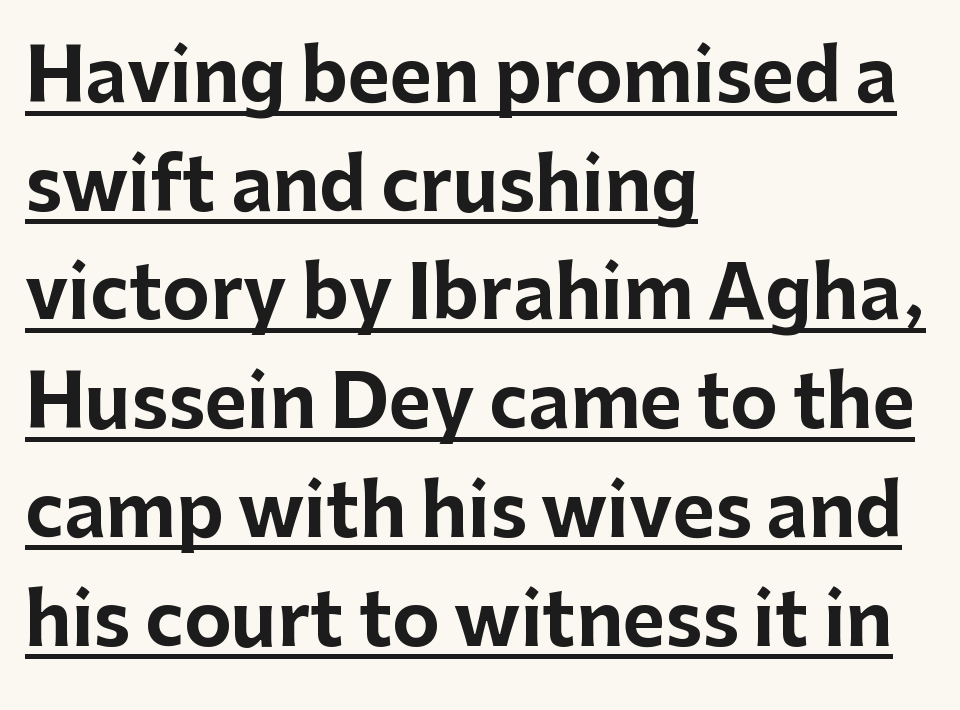
Q: Is the text bold? A: Yes.
Q: Is the text italic (slanted)? A: No, it is upright.
Q: Is the typeface a serif or a sans-serif typeface? A: Sans-serif.
Q: Is the text underlined? A: Yes.
Q: How is the paragraph aligned? A: Left-aligned.
Q: Is the spacing between letters normal or unusually wide? A: Normal.
Q: Is the spacing between lines tight, normal or loose? A: Normal.
Q: Width (condensed, normal, or wide)? A: Normal.
Q: Stroke contrast? A: Low.
Q: x-height? A: Medium.
Q: Monospaced? A: No.
